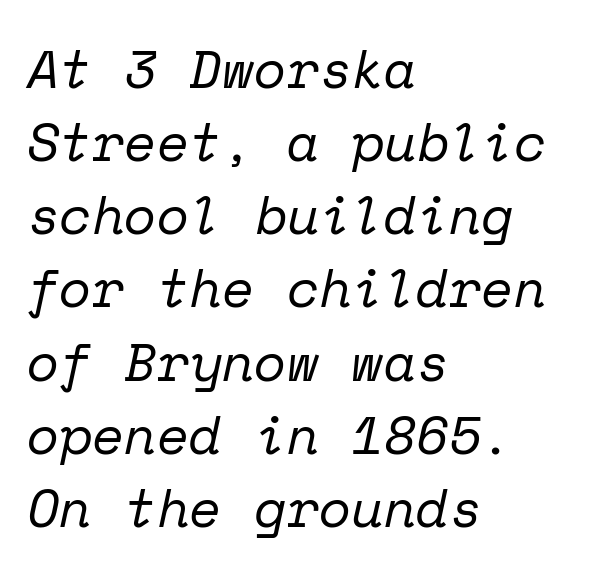
The image shows 53 px regular-weight serif type, italic (leaning right), monospaced; set left-aligned, normal line spacing (1.38x), normal letter spacing, not underlined; low stroke contrast and a medium x-height.
